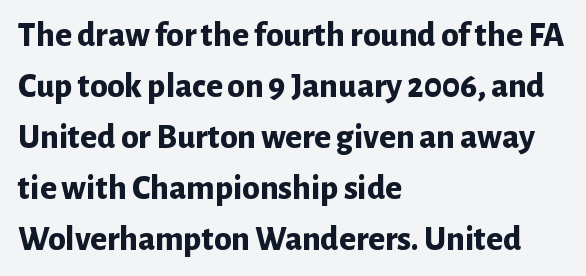
Q: Is the text bold? A: Yes.
Q: Is the text italic (slanted)? A: No, it is upright.
Q: Is the typeface a serif or a sans-serif typeface? A: Sans-serif.
Q: Is the text underlined? A: No.
Q: How is the paragraph aligned? A: Left-aligned.
Q: Is the spacing between letters normal or unusually wide? A: Normal.
Q: Is the spacing between lines tight, normal or loose? A: Normal.
Q: Width (condensed, normal, or wide)? A: Normal.
Q: Stroke contrast? A: Low.
Q: x-height? A: Medium.
Q: Monospaced? A: No.
